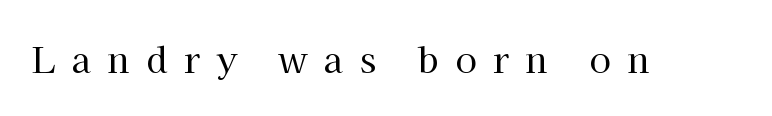
The lettering holds an erect, upright posture throughout. No extra ink here — the face is not bold. Glyph-to-glyph distance is far greater than everyday printed text. You can tell from the footed stems that serif type was used. A typesetter would call this proportional, since set widths differ per character.
